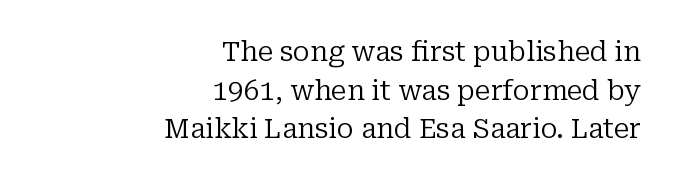
The image shows 28 px regular-weight serif type, upright; set right-aligned, normal line spacing (1.38x), normal letter spacing, not underlined; low stroke contrast and a medium x-height.
